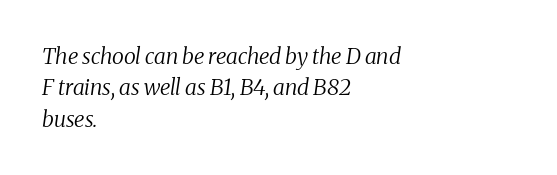
The line texture is even and compact thanks to regular tracking. This is not heavy type; no bold has been used. The lettering tilts uniformly, giving the passage an italic look. Letters rest on an invisible, unmarked baseline. Rows of type keep a routine distance in the vertical direction.
